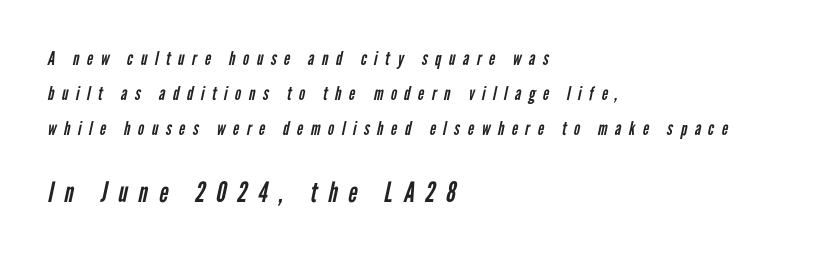
Q: Is the text bold? A: No.
Q: Is the typeface a serif or a sans-serif typeface? A: Sans-serif.
Q: Is the text underlined? A: No.
Q: How is the paragraph aligned? A: Left-aligned.
Q: Is the spacing between letters normal or unusually wide? A: Unusually wide.
Q: Which block of text is set in a larger size, the first (top) or the second (bottom)? A: The second (bottom) one.
Q: Width (condensed, normal, or wide)? A: Condensed.
Q: Stroke contrast? A: Low.
Q: x-height? A: Medium.
Q: Monospaced? A: No.
